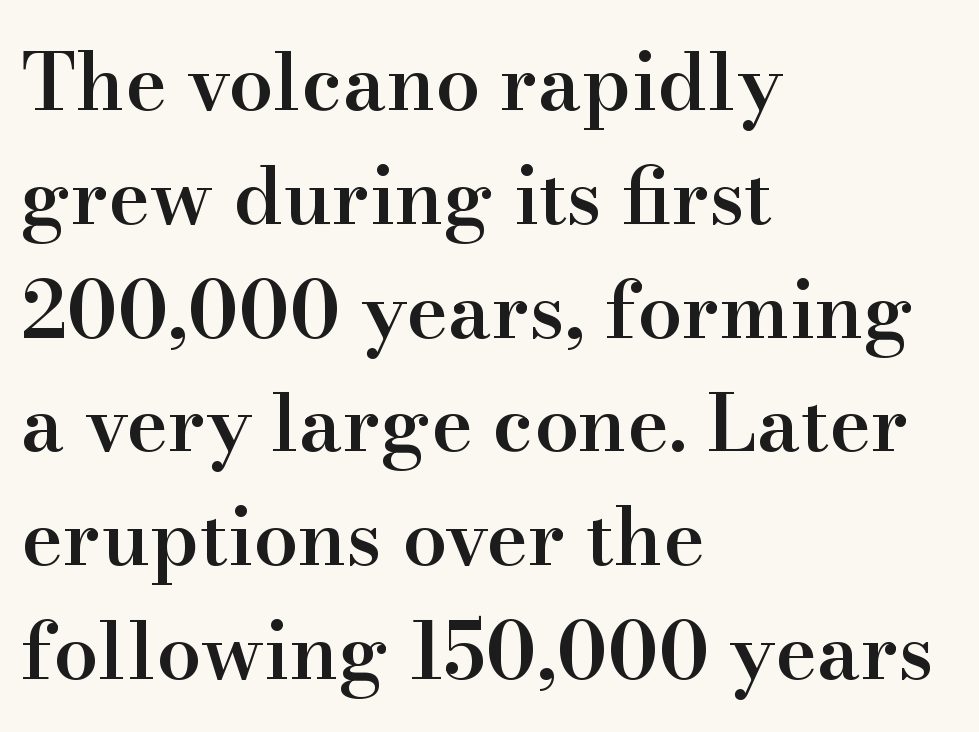
{"serif": "yes", "italic": "no", "bold": "semi", "weight": "semibold", "width": "normal", "stroke_contrast": "high", "x_height": "small", "monospaced": "no", "underline": "no", "align": "left", "line_spacing": "normal", "line_spacing_ratio": 1.44, "letter_spacing": "normal", "letter_spacing_em": 0.0, "glyph_px": 79}
